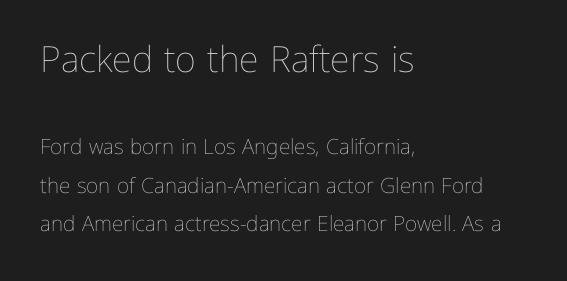
Q: Is the text bold? A: No.
Q: Is the text italic (slanted)? A: No, it is upright.
Q: Is the text underlined? A: No.
Q: How is the paragraph aligned? A: Left-aligned.
Q: Is the spacing between letters normal or unusually wide? A: Normal.
Q: Which block of text is set in a larger size, the first (top) or the second (bottom)? A: The first (top) one.
Q: Width (condensed, normal, or wide)? A: Normal.
Q: Stroke contrast? A: Low.
Q: x-height? A: Medium.
Q: Monospaced? A: No.
